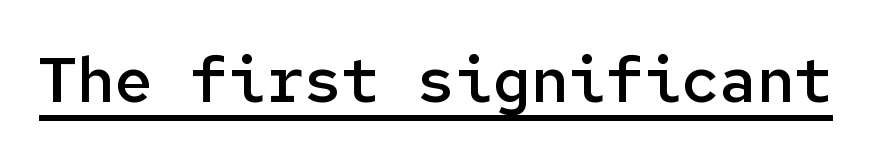
A somewhat darkened texture: the type is semibold rather than bold. This is underlined copy, the kind a proofreader might mark for attention. The rendering keeps characters at their native spacing. Italic: no, the glyphs are upright roman. The characters display no serif detailing; their extremities are plain.
